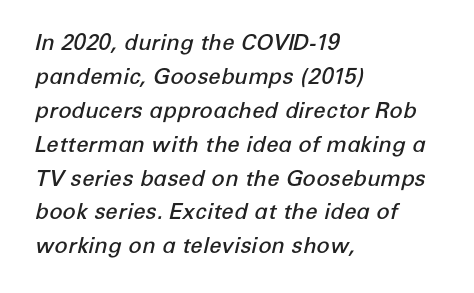
{"italic": "yes", "lean": "right", "slant_degrees": 12, "bold": "semi", "underline": "no", "align": "left", "line_spacing": "normal", "line_spacing_ratio": 1.54, "letter_spacing": "normal", "letter_spacing_em": 0.0, "glyph_px": 22}
